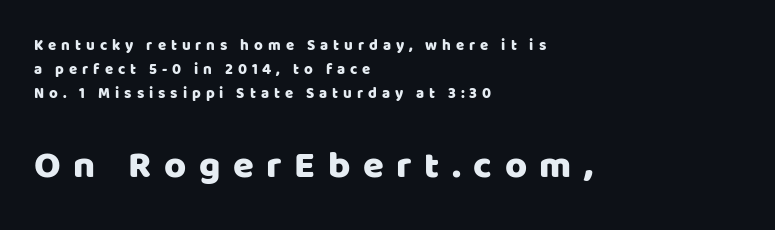
The image shows 38 px sans-serif type, upright; set left-aligned, normal line spacing (1.61x), unusually wide letter spacing (+0.33 em), not underlined; the second (bottom) block is 2.53x larger; low stroke contrast and a large x-height.
